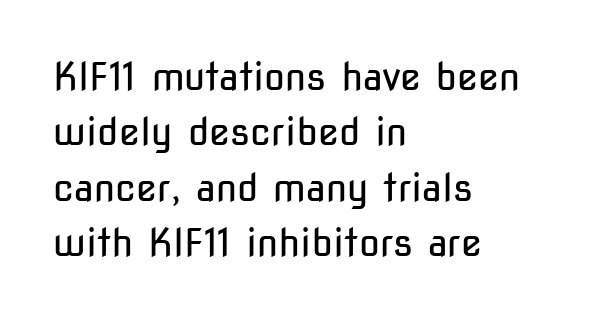
{"serif": "no", "italic": "no", "bold": "no", "weight": "regular", "width": "condensed", "stroke_contrast": "low", "x_height": "medium", "monospaced": "no", "underline": "no", "align": "left", "line_spacing": "normal", "line_spacing_ratio": 1.46, "letter_spacing": "normal", "letter_spacing_em": 0.0, "glyph_px": 38}
